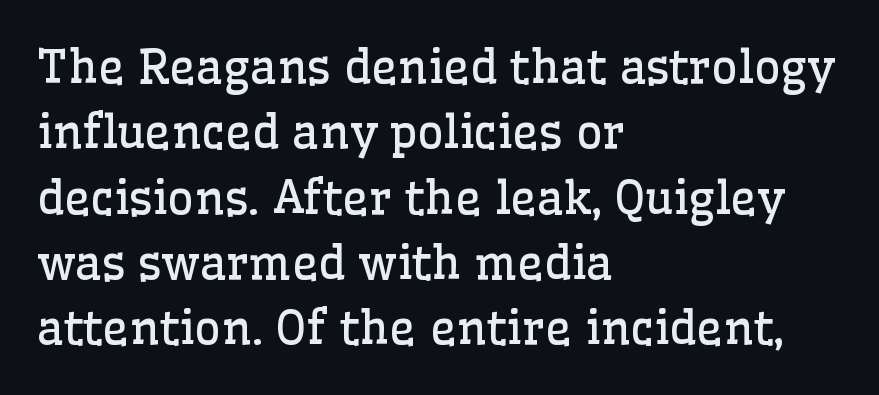
{"serif": "yes", "italic": "no", "bold": "no", "weight": "regular", "width": "normal", "stroke_contrast": "low", "x_height": "medium", "monospaced": "no", "underline": "no", "align": "left", "line_spacing": "normal", "line_spacing_ratio": 1.42, "letter_spacing": "normal", "letter_spacing_em": 0.0, "glyph_px": 46}
